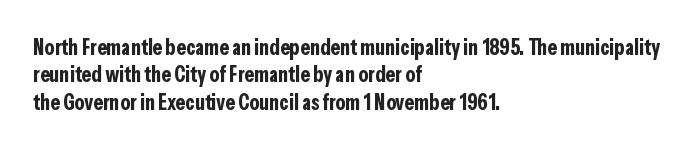
Chunky letters — that's bold for sure. Caption: standard tracking, unaltered. Descenders are the only things crossing below the line. Typeset ragged right — the left edge is the straight one. The letters stand upright; this is a roman face.
